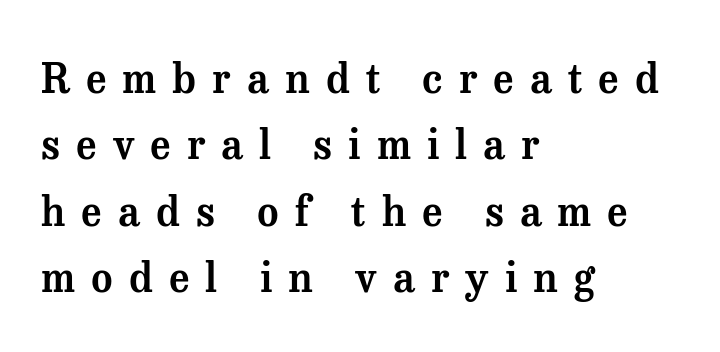
The image shows 41 px serif type, upright; set left-aligned, normal line spacing (1.62x), unusually wide letter spacing (+0.39 em), not underlined; medium stroke contrast and a medium x-height.
